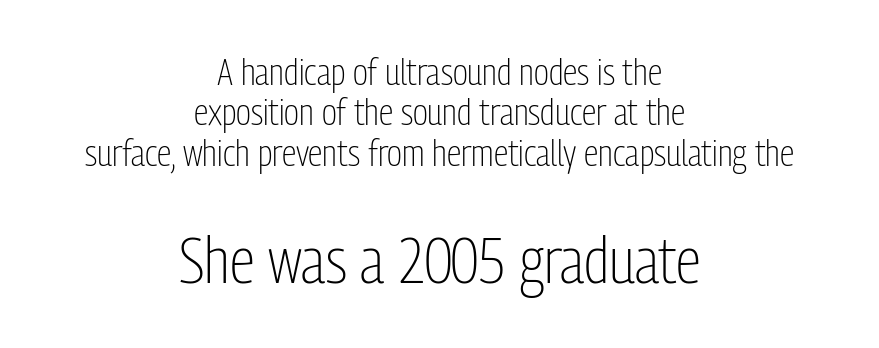
{"serif": "no", "italic": "no", "bold": "no", "weight": "light", "width": "condensed", "stroke_contrast": "low", "x_height": "medium", "monospaced": "no", "underline": "no", "align": "center", "line_spacing": "tight", "line_spacing_ratio": 1.09, "letter_spacing": "normal", "letter_spacing_em": 0.0, "larger_block": "second", "size_ratio": 1.73, "glyph_px": 64}
